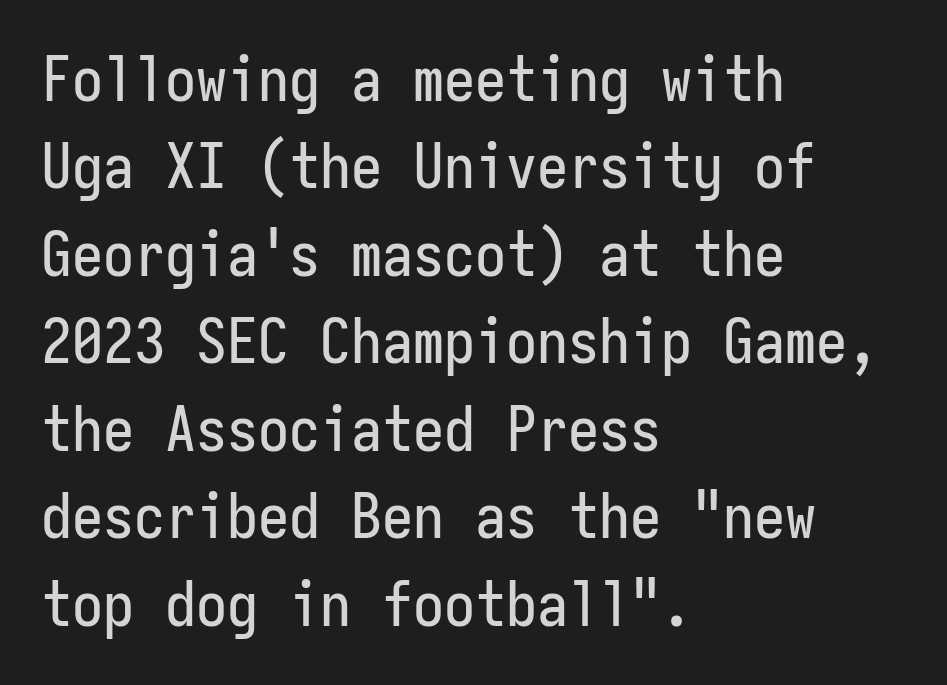
{"serif": "no", "italic": "no", "width": "condensed", "stroke_contrast": "low", "x_height": "medium", "monospaced": "yes", "underline": "no", "align": "left", "line_spacing": "normal", "line_spacing_ratio": 1.41, "letter_spacing": "normal", "letter_spacing_em": 0.0, "glyph_px": 62}
